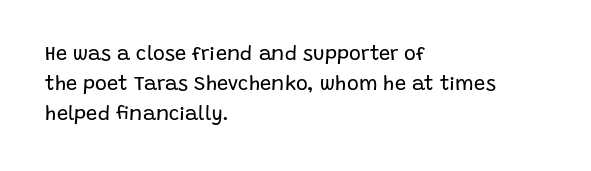
{"italic": "no", "bold": "no", "underline": "no", "align": "left", "line_spacing": "normal", "line_spacing_ratio": 1.49, "letter_spacing": "normal", "letter_spacing_em": 0.0, "glyph_px": 20}
